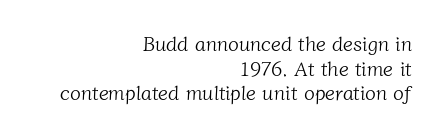
The image shows 20 px text type; set right-aligned, line spacing 1.23x, normal letter spacing, not underlined.
